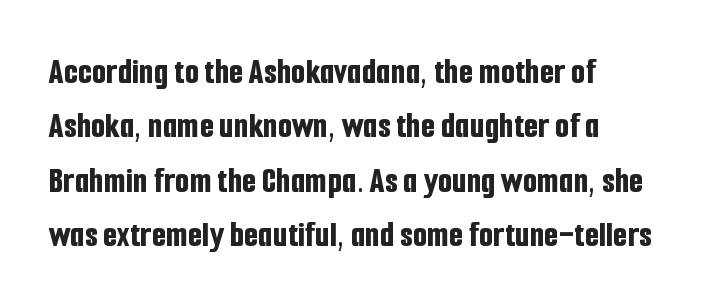
{"serif": "no", "italic": "no", "bold": "yes", "weight": "bold", "width": "condensed", "stroke_contrast": "low", "x_height": "medium", "monospaced": "no", "underline": "no", "align": "left", "line_spacing": "normal", "line_spacing_ratio": 1.47, "letter_spacing": "normal", "letter_spacing_em": 0.0, "glyph_px": 37}
